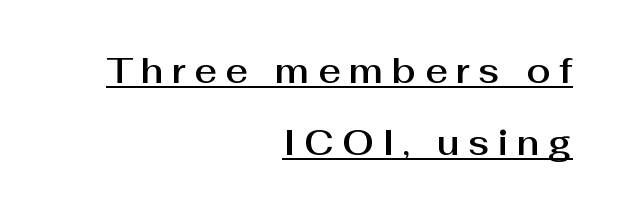
{"serif": "no", "italic": "no", "width": "normal", "stroke_contrast": "medium", "x_height": "medium", "monospaced": "no", "underline": "yes", "align": "right", "line_spacing": "loose", "line_spacing_ratio": 2.05, "letter_spacing": "wide", "letter_spacing_em": 0.24, "glyph_px": 35}
